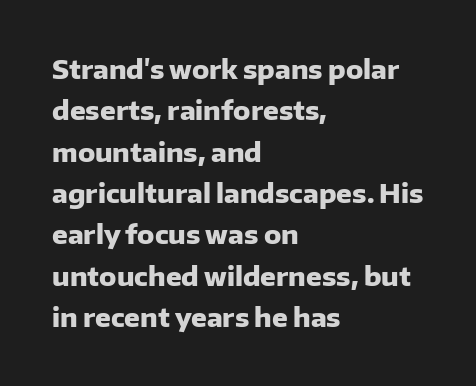
The image shows 26 px bold type, upright; set left-aligned, normal line spacing (1.59x), normal letter spacing, not underlined.
